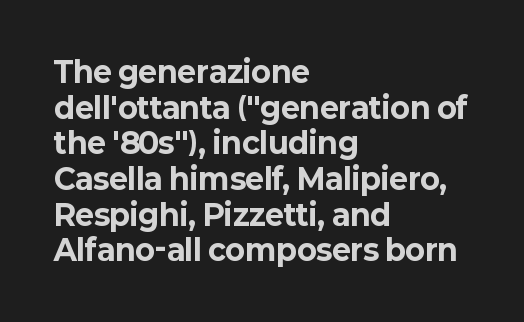
The image shows 29 px bold sans-serif type, upright; set left-aligned, line spacing 1.23x, normal letter spacing, not underlined; low stroke contrast and a medium x-height.
